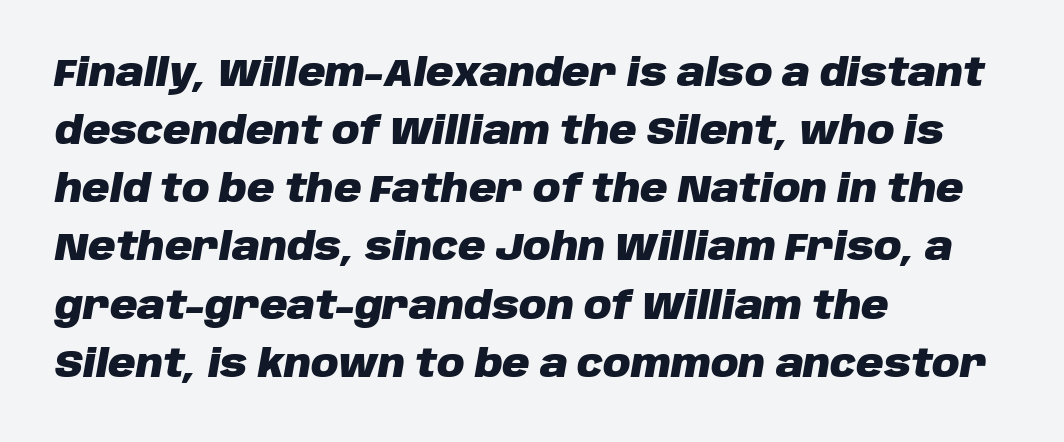
The image shows 38 px heavy type, italic (leaning right); set left-aligned, normal line spacing (1.53x), normal letter spacing, not underlined; low stroke contrast and a large x-height.
